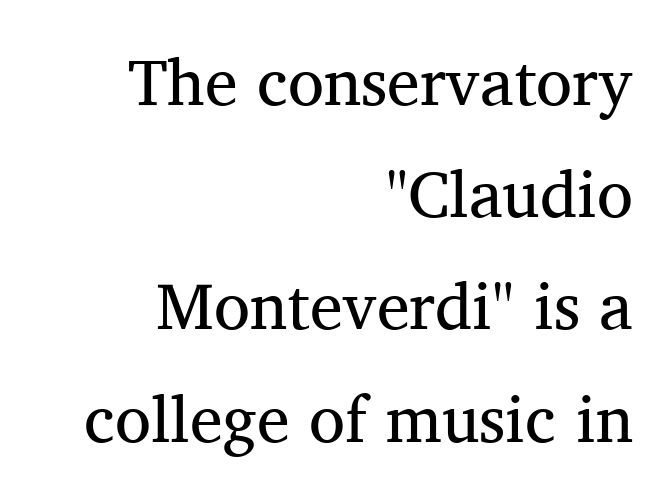
{"serif": "yes", "italic": "no", "bold": "no", "weight": "regular", "width": "normal", "stroke_contrast": "medium", "x_height": "medium", "monospaced": "no", "underline": "no", "align": "right", "line_spacing": "normal", "line_spacing_ratio": 1.7, "letter_spacing": "normal", "letter_spacing_em": 0.0, "glyph_px": 66}
